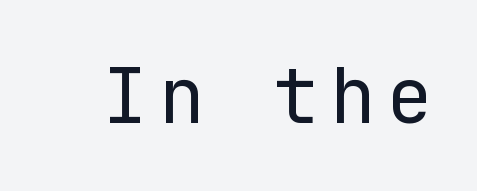
Q: Is the text bold? A: No.
Q: Is the text italic (slanted)? A: No, it is upright.
Q: Is the typeface a serif or a sans-serif typeface? A: Sans-serif.
Q: Is the text underlined? A: No.
Q: Width (condensed, normal, or wide)? A: Normal.
Q: Stroke contrast? A: Low.
Q: x-height? A: Medium.
Q: Monospaced? A: Yes.
